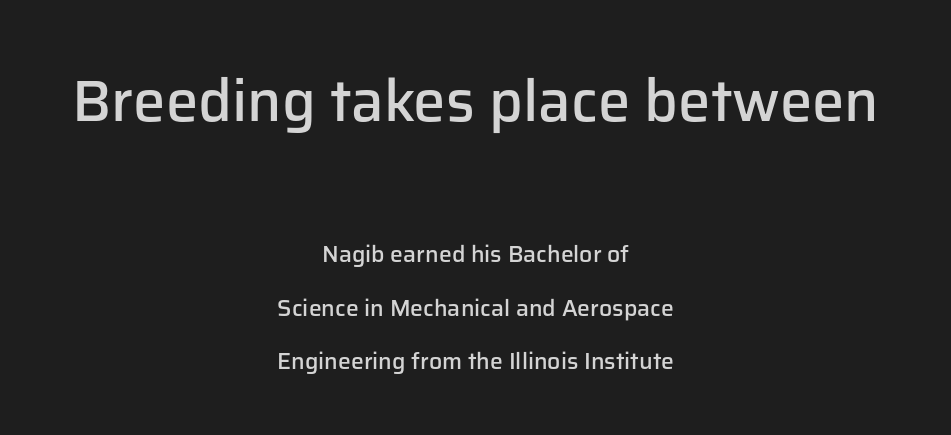
The image shows 58 px semibold sans-serif type, upright; set centered, loose line spacing (2.31x), normal letter spacing, not underlined; the first (top) block is 2.52x larger; low stroke contrast and a medium x-height.
